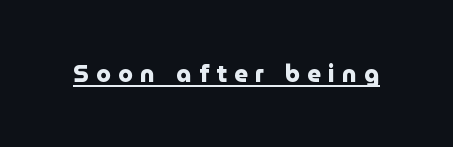
The glyphs have the mass of a bold cut. When letters stand straight like this, we call the style roman or upright. Check the space under the baseline: a stroke is drawn there. Students, note that the glyphs here are deliberately spaced far apart.
